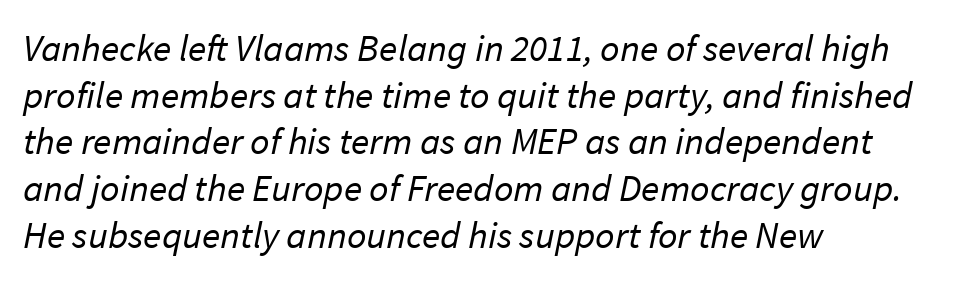
The image shows 38 px regular-weight sans-serif type; set left-aligned, line spacing 1.23x, normal letter spacing, not underlined; low stroke contrast and a medium x-height.
